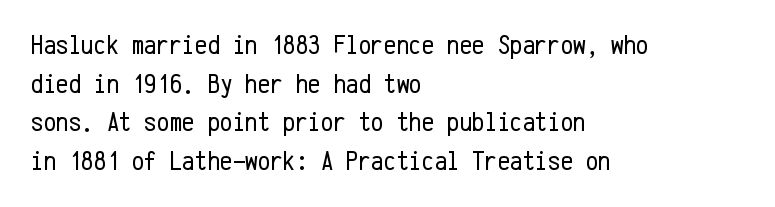
The image shows 28 px regular-weight, condensed sans-serif type, upright, monospaced; set left-aligned, normal line spacing (1.38x), normal letter spacing, not underlined; low stroke contrast and a medium x-height.
